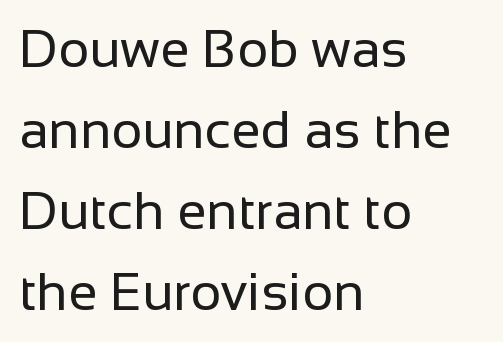
The image shows 53 px regular-weight sans-serif type, upright; set left-aligned, normal line spacing (1.53x), normal letter spacing, not underlined; low stroke contrast and a medium x-height.
